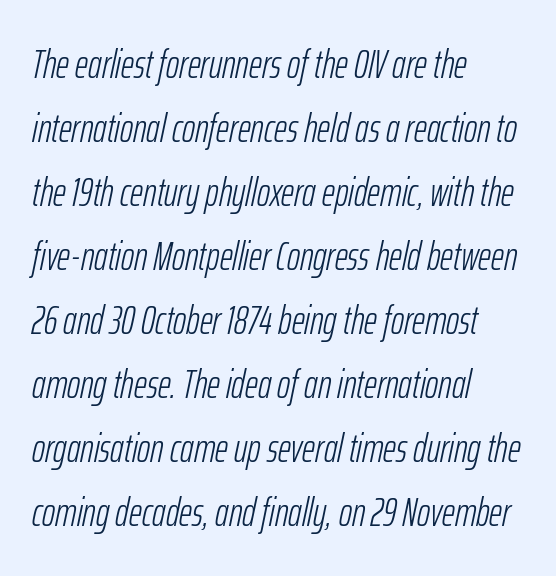
{"italic": "yes", "lean": "right", "slant_degrees": 12, "bold": "no", "weight": "light", "width": "condensed", "stroke_contrast": "low", "x_height": "medium", "monospaced": "no", "underline": "no", "align": "left", "line_spacing": "normal", "line_spacing_ratio": 1.6, "letter_spacing": "normal", "letter_spacing_em": 0.0, "glyph_px": 40}
